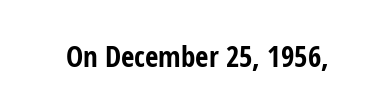
Q: Is the text bold? A: Yes.
Q: Is the text italic (slanted)? A: No, it is upright.
Q: Is the typeface a serif or a sans-serif typeface? A: Sans-serif.
Q: Is the text underlined? A: No.
Q: Is the spacing between letters normal or unusually wide? A: Normal.
Q: Width (condensed, normal, or wide)? A: Condensed.
Q: Stroke contrast? A: Low.
Q: x-height? A: Medium.
Q: Monospaced? A: No.
